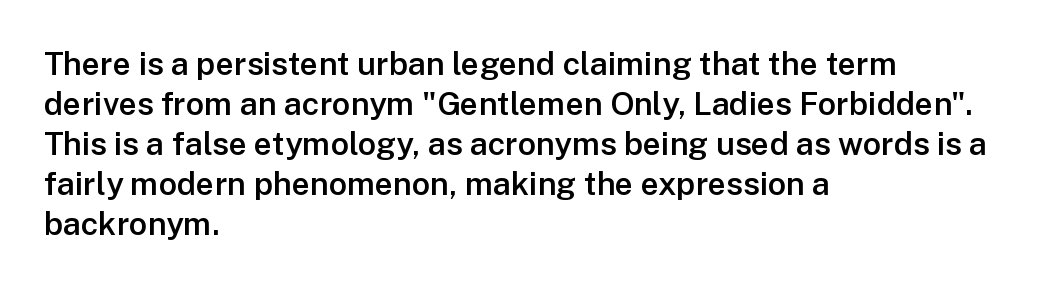
The image shows 32 px semibold sans-serif type, upright; set left-aligned, normal line spacing (1.25x), normal letter spacing, not underlined; low stroke contrast and a medium x-height.
